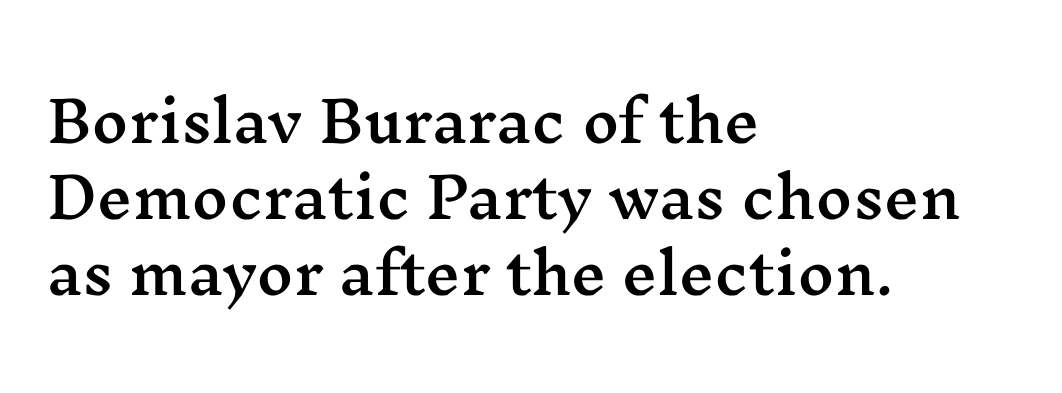
{"serif": "yes", "italic": "no", "width": "wide", "stroke_contrast": "medium", "x_height": "medium", "monospaced": "no", "underline": "no", "align": "left", "line_spacing": "normal", "line_spacing_ratio": 1.36, "letter_spacing": "normal", "letter_spacing_em": 0.0, "glyph_px": 56}
